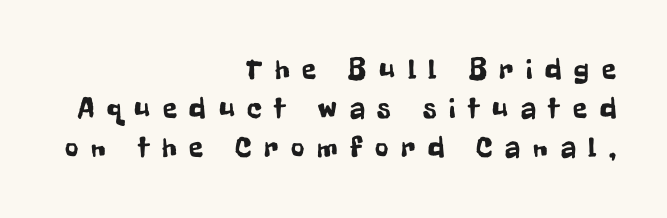
{"serif": "no", "italic": "no", "width": "condensed", "stroke_contrast": "low", "x_height": "medium", "monospaced": "no", "underline": "no", "align": "right", "line_spacing": "normal", "line_spacing_ratio": 1.35, "letter_spacing": "wide", "letter_spacing_em": 0.44, "glyph_px": 29}
